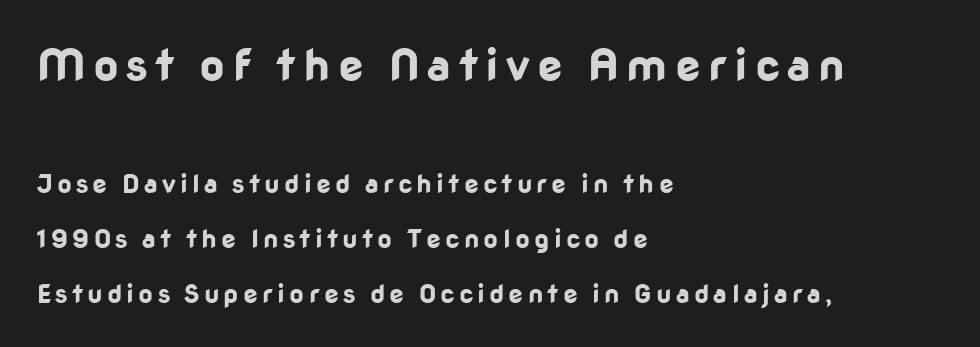
Q: Is the text bold? A: Yes.
Q: Is the text italic (slanted)? A: No, it is upright.
Q: Is the typeface a serif or a sans-serif typeface? A: Sans-serif.
Q: Is the text underlined? A: No.
Q: How is the paragraph aligned? A: Left-aligned.
Q: Is the spacing between lines tight, normal or loose? A: Loose.
Q: Which block of text is set in a larger size, the first (top) or the second (bottom)? A: The first (top) one.
Q: Width (condensed, normal, or wide)? A: Normal.
Q: Stroke contrast? A: Low.
Q: x-height? A: Medium.
Q: Monospaced? A: No.
